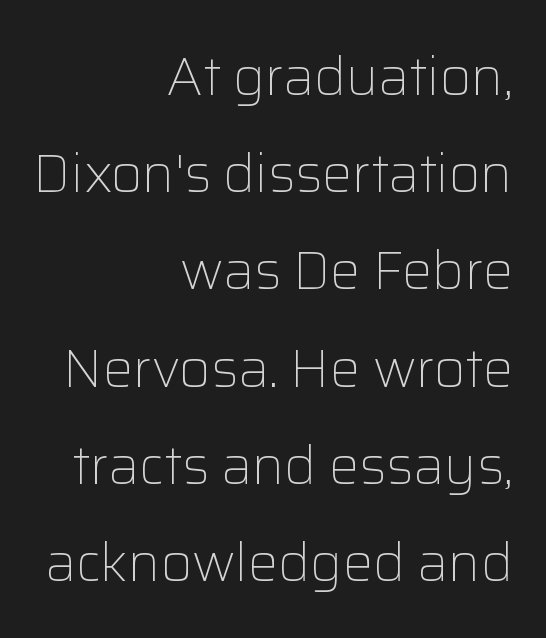
The passage shown is not bold in any degree. Nope, not italic — everything's standing straight. The tracking reads as untouched default to a designer's eye. Descender tails drop into unmarked territory.
